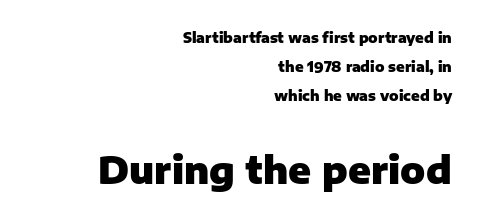
Every row of glyphs terminates at an identical x-position on the right. Descenders are the only things crossing below the line. This sample has the flowing, uneven cadence of proportional lettering. The font's upright variant was chosen for this text. Students, note that the glyphs here touch the page at normal intervals.
